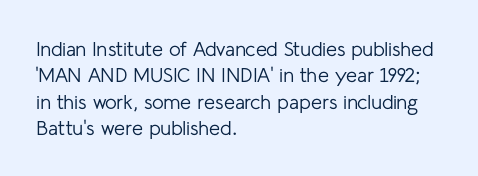
{"italic": "no", "bold": "no", "underline": "no", "align": "left", "line_spacing": "normal", "line_spacing_ratio": 1.32, "letter_spacing": "normal", "letter_spacing_em": 0.0, "glyph_px": 20}
